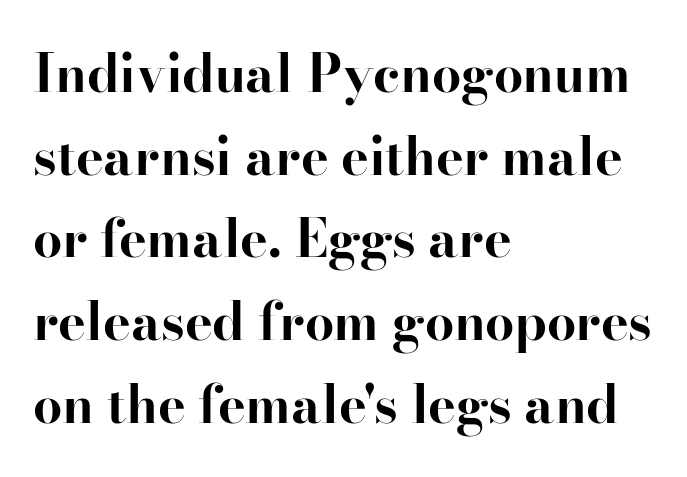
The passage shown is typed in a proportional face where columns would drift. Ordinary non-slanted type is in use. No extra tracking has been applied to these lines. Chunky letters — that's bold for sure. Where is the straight margin? On the left. This sample uses a serif face.
